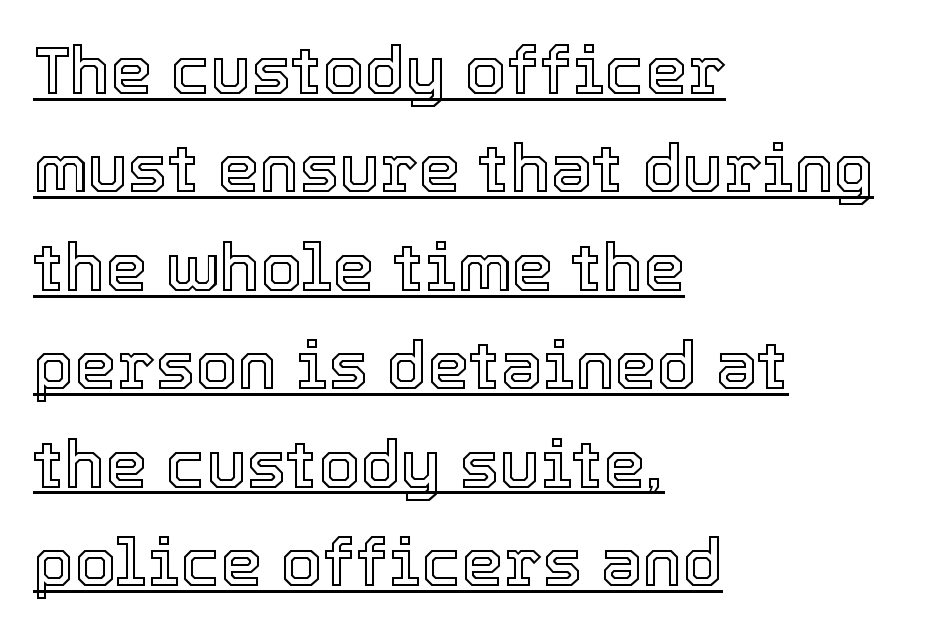
{"italic": "no", "width": "normal", "x_height": "medium", "monospaced": "no", "underline": "yes", "align": "left", "line_spacing": "normal", "line_spacing_ratio": 1.47, "letter_spacing": "normal", "letter_spacing_em": 0.0, "glyph_px": 67}
